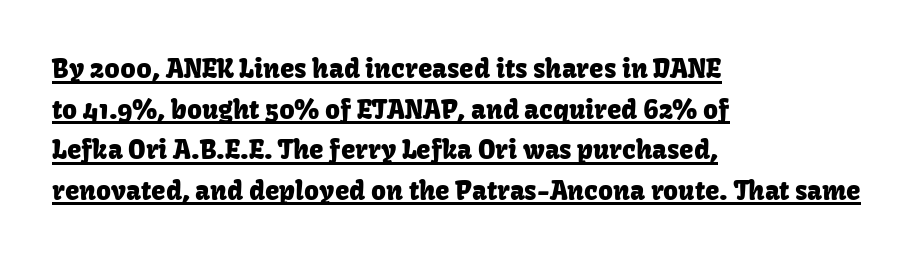
The passage shown is underscored from start to finish. The letters stand upright; this is a roman face. One glance says typical: line gaps are just what's usual. Each line starts at the same left margin while the right side varies. This sample uses plain, unmodified letter spacing.
